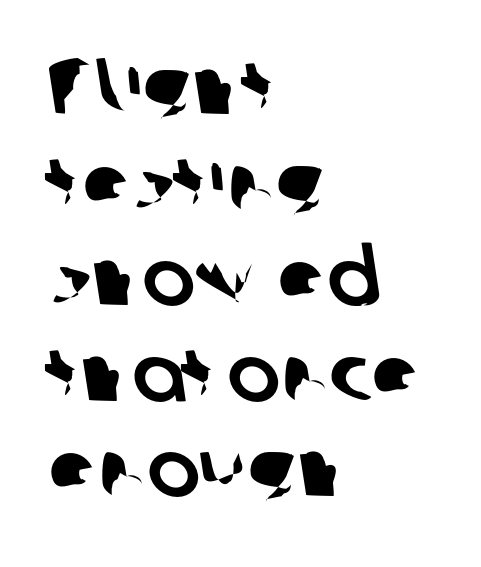
What stands out about the letter spacing? Nothing — it is the standard amount. Every row of glyphs begins at an identical x-position on the left. A bare baseline throughout the passage. The glyphs in this specimen are sans serif. You could not count columns in this text — the font is proportionally spaced.
